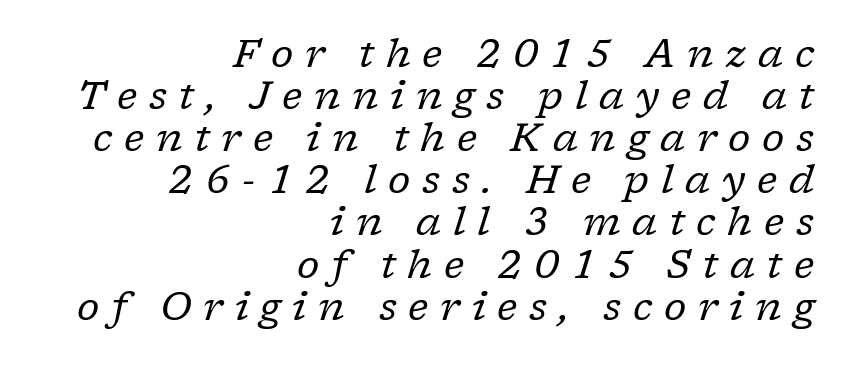
The image shows 39 px regular-weight serif type, italic (leaning right); set right-aligned, tight line spacing (1.08x), unusually wide letter spacing (+0.3 em), not underlined; low stroke contrast and a medium x-height.
